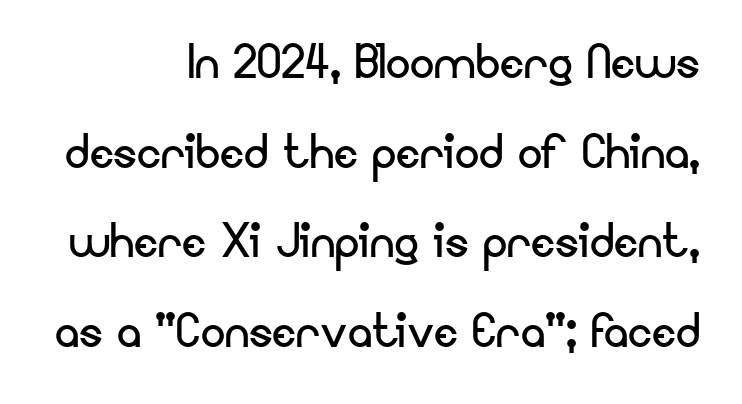
{"serif": "no", "italic": "no", "bold": "no", "weight": "regular", "width": "normal", "stroke_contrast": "low", "x_height": "small", "monospaced": "no", "underline": "no", "align": "right", "line_spacing": "normal", "line_spacing_ratio": 1.47, "letter_spacing": "normal", "letter_spacing_em": 0.0, "glyph_px": 61}
